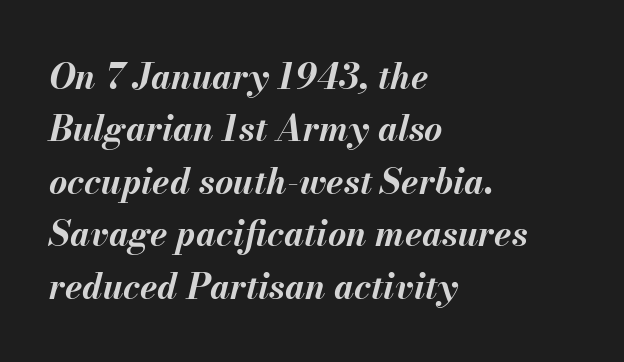
{"italic": "yes", "lean": "right", "slant_degrees": 13, "bold": "yes", "weight": "bold", "width": "normal", "stroke_contrast": "medium", "x_height": "small", "monospaced": "no", "underline": "no", "align": "left", "line_spacing": "normal", "line_spacing_ratio": 1.5, "letter_spacing": "normal", "letter_spacing_em": 0.0, "glyph_px": 35}
